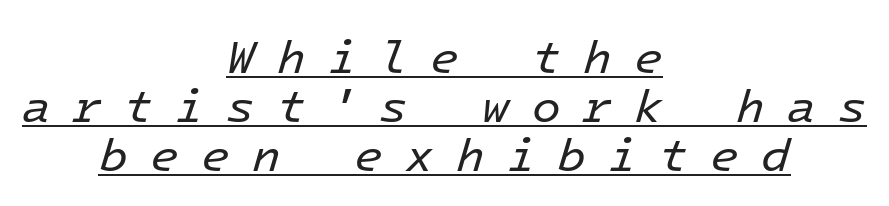
The image shows 47 px regular-weight type, italic (leaning right), monospaced; set centered, tight line spacing (1.04x), unusually wide letter spacing (+0.47 em), underlined; low stroke contrast and a medium x-height.
